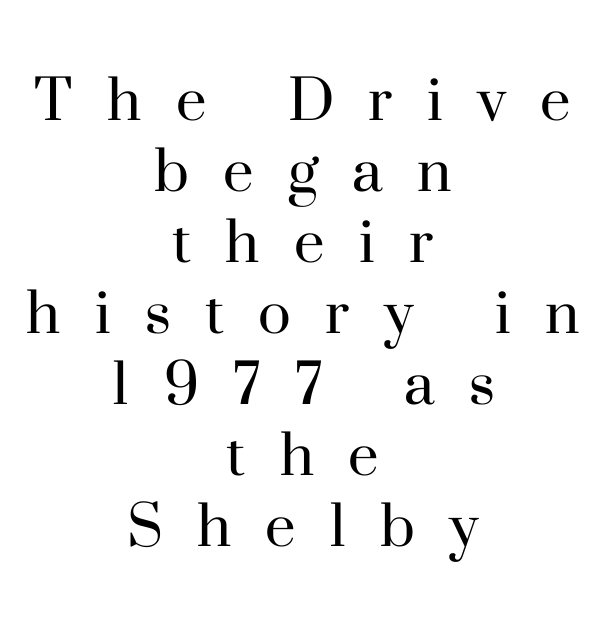
The image shows 69 px regular-weight serif type, upright; set centered, tight line spacing (1.03x), unusually wide letter spacing (+0.5 em), not underlined; high stroke contrast and a small x-height.
